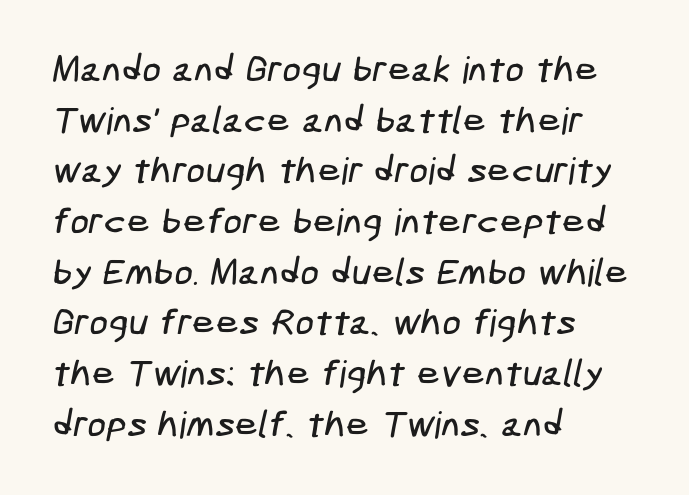
Does the leading feel generous? No, just average. The gaps between neighbouring characters are ordinary and unremarkable. One-word summary of the alignment: left. Rule under the text: the space is simply empty. Stroke terminals: plain, sans-serif.
